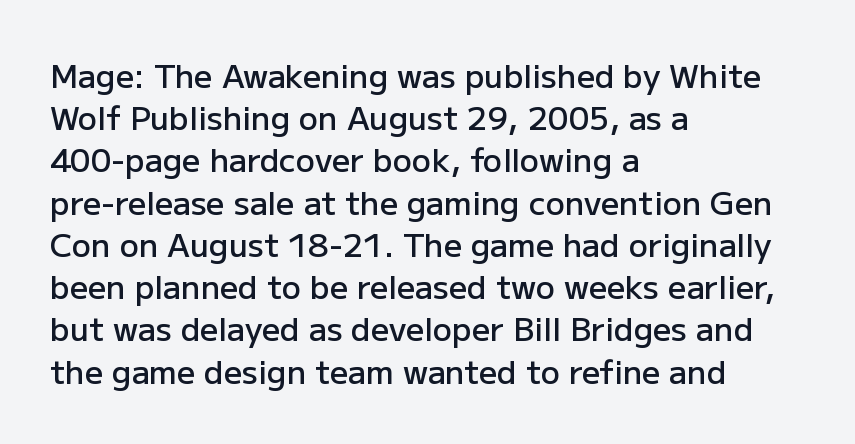
{"serif": "no", "italic": "no", "bold": "semi", "weight": "semibold", "width": "normal", "stroke_contrast": "low", "x_height": "medium", "monospaced": "no", "underline": "no", "align": "left", "line_spacing": "normal", "line_spacing_ratio": 1.32, "letter_spacing": "normal", "letter_spacing_em": 0.0, "glyph_px": 32}
